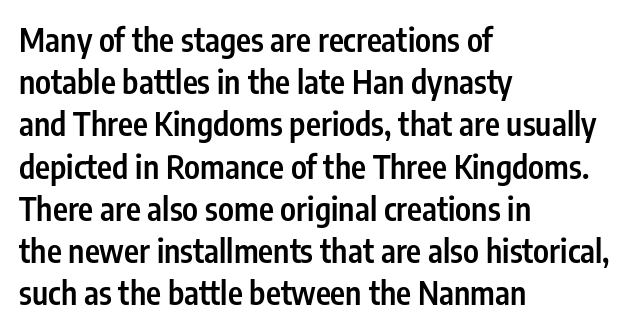
The image shows 32 px semibold, condensed sans-serif type, upright; set left-aligned, normal line spacing (1.32x), normal letter spacing, not underlined; low stroke contrast and a medium x-height.
